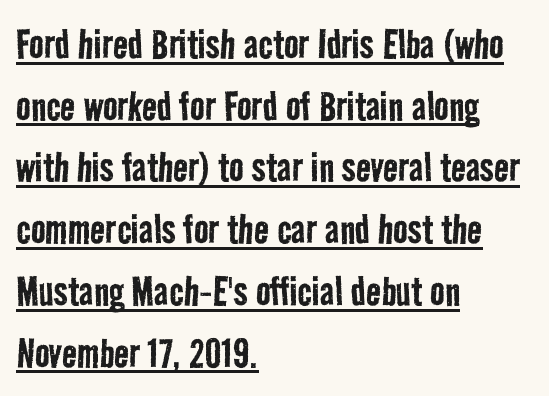
Q: Is the text bold? A: No.
Q: Is the typeface a serif or a sans-serif typeface? A: Sans-serif.
Q: Is the text underlined? A: Yes.
Q: How is the paragraph aligned? A: Left-aligned.
Q: Is the spacing between letters normal or unusually wide? A: Normal.
Q: Is the spacing between lines tight, normal or loose? A: Normal.
Q: Width (condensed, normal, or wide)? A: Condensed.
Q: Stroke contrast? A: Low.
Q: x-height? A: Medium.
Q: Monospaced? A: No.
